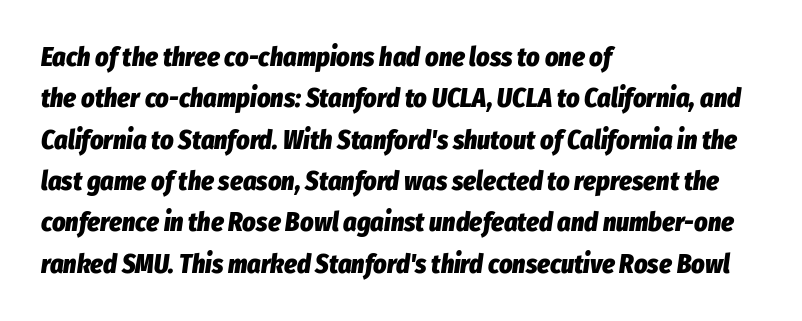
The image shows 26 px bold type, italic (leaning right); set left-aligned, normal line spacing (1.59x), normal letter spacing, not underlined.
